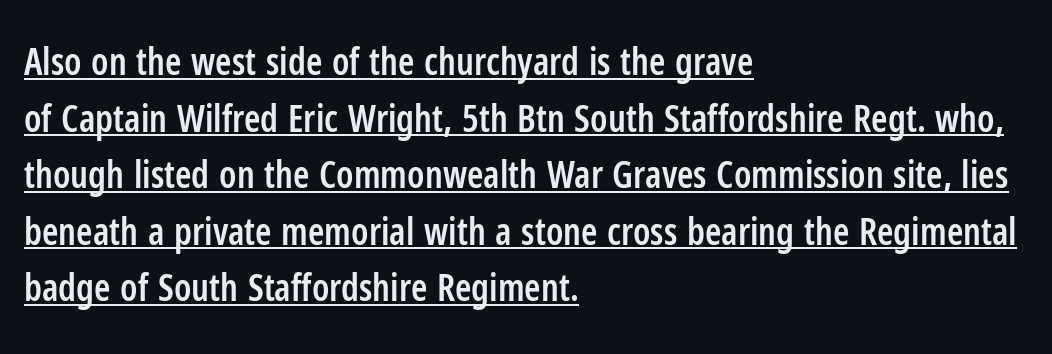
The space between consecutive lines is moderate. The gaps between neighbouring characters are ordinary and unremarkable. This is moderately heavy type, rendered in semibold. Observe the absence of serifs on each vertical stroke in this sample. Rendered with straight, roman letterforms. Casual observation: everything's shoved over to the left.
